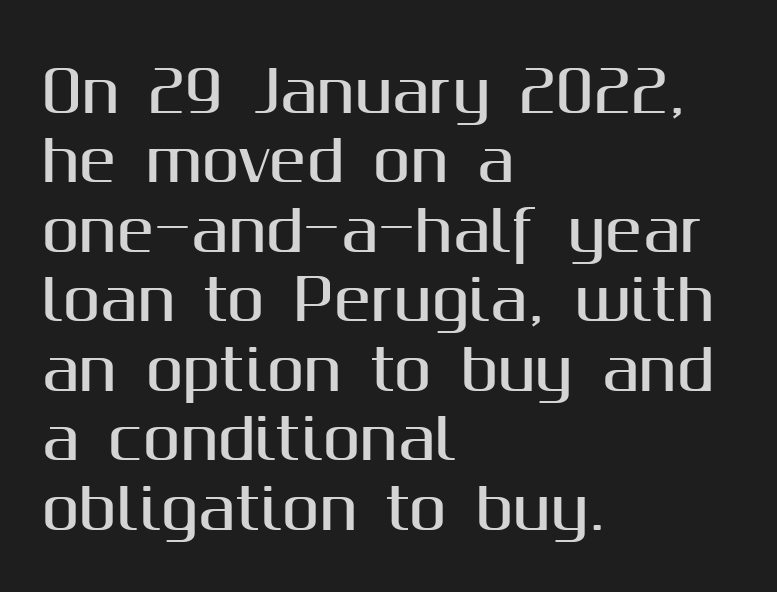
{"serif": "no", "italic": "no", "width": "normal", "stroke_contrast": "medium", "x_height": "medium", "monospaced": "no", "underline": "no", "align": "left", "line_spacing_ratio": 1.24, "letter_spacing": "normal", "letter_spacing_em": 0.0, "glyph_px": 56}
